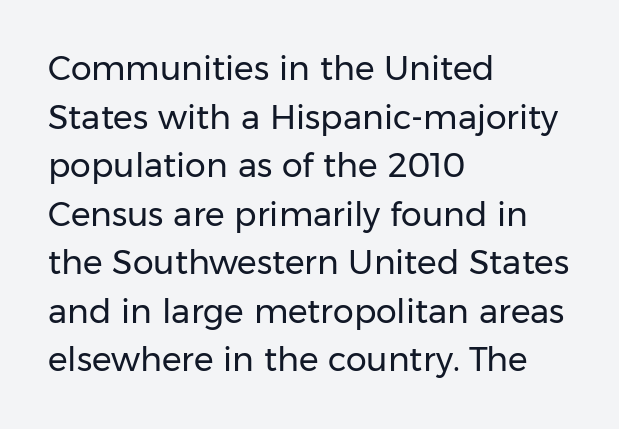
The image shows 33 px regular-weight sans-serif type, upright; set left-aligned, normal line spacing (1.47x), normal letter spacing, not underlined; low stroke contrast and a medium x-height.
